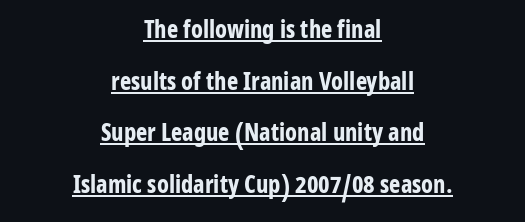
The image shows 24 px bold type, upright; set centered, loose line spacing (2.15x), normal letter spacing, underlined.
